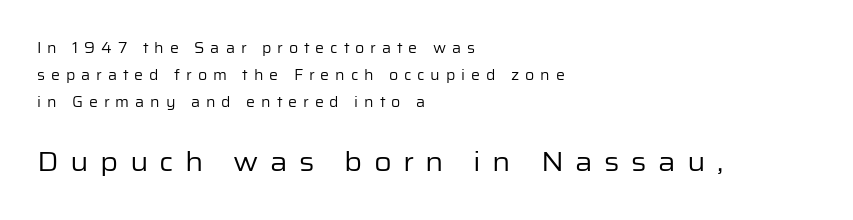
{"italic": "no", "bold": "no", "underline": "no", "align": "left", "line_spacing": "loose", "line_spacing_ratio": 1.93, "letter_spacing": "wide", "letter_spacing_em": 0.42, "larger_block": "second", "size_ratio": 1.93, "glyph_px": 27}
